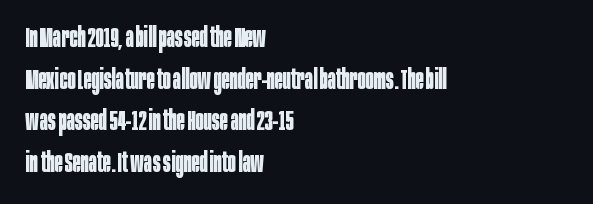
{"italic": "no", "bold": "yes", "underline": "no", "align": "left", "line_spacing": "normal", "line_spacing_ratio": 1.54, "letter_spacing": "normal", "letter_spacing_em": 0.0, "glyph_px": 27}
